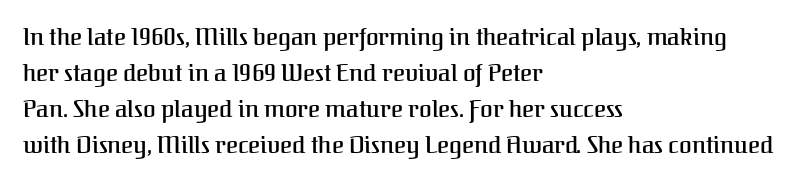
{"italic": "no", "underline": "no", "align": "left", "line_spacing": "normal", "line_spacing_ratio": 1.56, "letter_spacing": "normal", "letter_spacing_em": 0.0, "glyph_px": 23}
